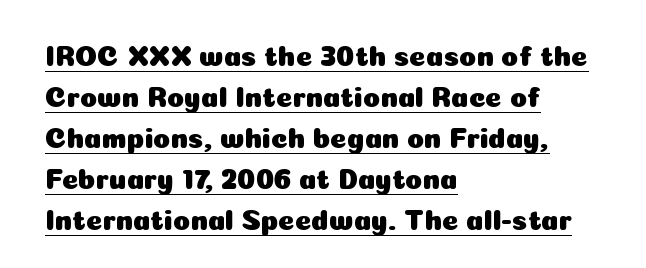
Q: Is the text italic (slanted)? A: No, it is upright.
Q: Is the typeface a serif or a sans-serif typeface? A: Sans-serif.
Q: Is the text underlined? A: Yes.
Q: How is the paragraph aligned? A: Left-aligned.
Q: Is the spacing between letters normal or unusually wide? A: Normal.
Q: Is the spacing between lines tight, normal or loose? A: Normal.
Q: Width (condensed, normal, or wide)? A: Normal.
Q: Stroke contrast? A: Low.
Q: x-height? A: Medium.
Q: Monospaced? A: No.
